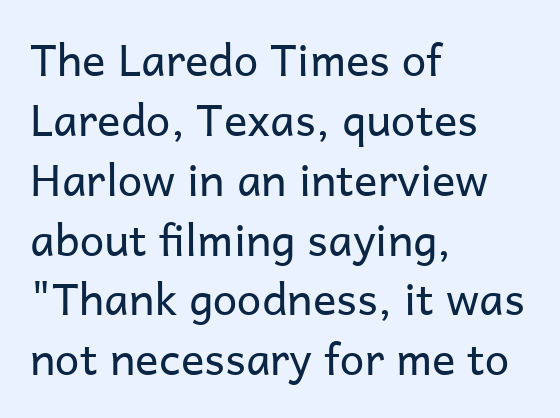
The typeface chosen for these lines omits serifs. The space beneath each line is pristine and unruled. The letterforms sit at book weight or below. Spacing verdict: proportional, widths tailored to each character. Nothing unusual about the tracking: characters are spaced as the font intends.
